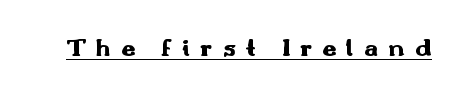
{"italic": "no", "bold": "yes", "underline": "yes", "letter_spacing": "wide", "letter_spacing_em": 0.4, "glyph_px": 25}
